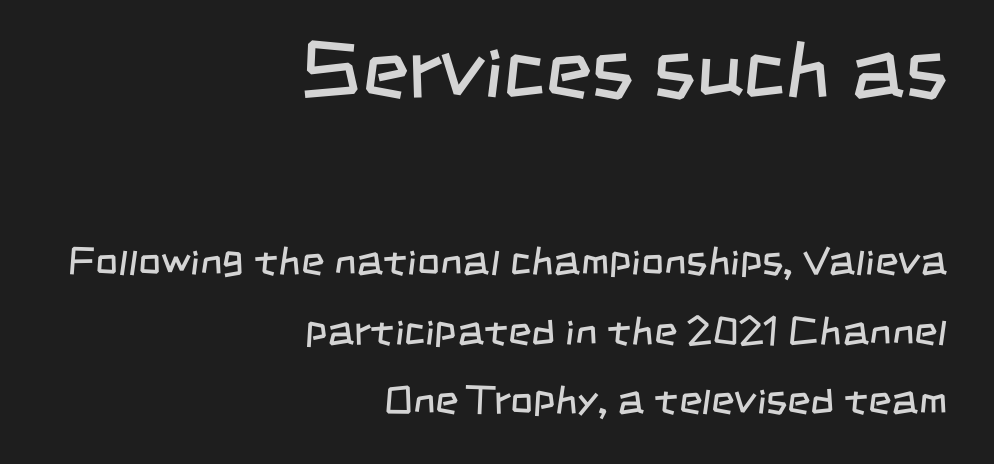
Q: Is the text bold? A: No.
Q: Is the typeface a serif or a sans-serif typeface? A: Sans-serif.
Q: Is the text underlined? A: No.
Q: How is the paragraph aligned? A: Right-aligned.
Q: Is the spacing between letters normal or unusually wide? A: Normal.
Q: Which block of text is set in a larger size, the first (top) or the second (bottom)? A: The first (top) one.
Q: Width (condensed, normal, or wide)? A: Condensed.
Q: Stroke contrast? A: Low.
Q: x-height? A: Large.
Q: Monospaced? A: No.
